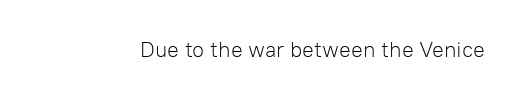
Q: Is the text bold? A: No.
Q: Is the text italic (slanted)? A: No, it is upright.
Q: Is the text underlined? A: No.
Q: Is the spacing between letters normal or unusually wide? A: Normal.
